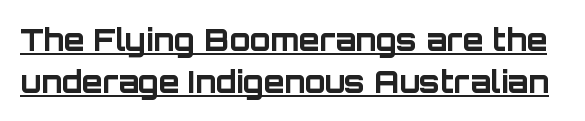
The image shows 30 px bold sans-serif type, upright; set normal line spacing (1.39x), normal letter spacing, underlined; low stroke contrast and a large x-height.
